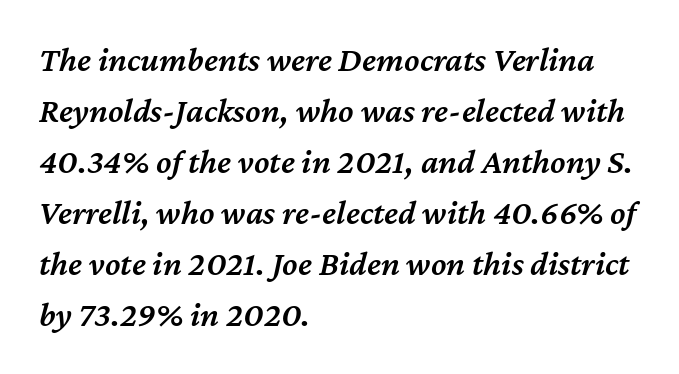
Q: Is the text bold? A: Semi-bold.
Q: Is the text italic (slanted)? A: Yes, it leans right by about 12 degrees.
Q: Is the text underlined? A: No.
Q: How is the paragraph aligned? A: Left-aligned.
Q: Is the spacing between letters normal or unusually wide? A: Normal.
Q: Is the spacing between lines tight, normal or loose? A: Normal.
Q: Width (condensed, normal, or wide)? A: Normal.
Q: Stroke contrast? A: Medium.
Q: x-height? A: Medium.
Q: Monospaced? A: No.
